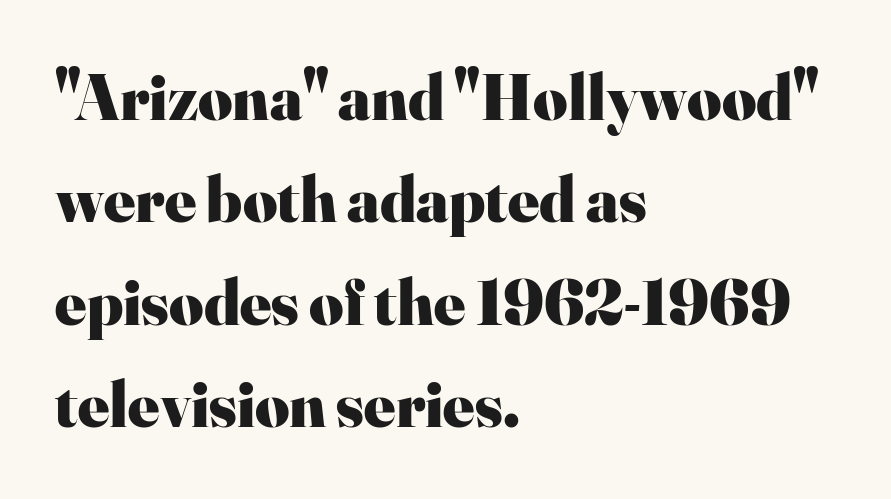
The image shows 66 px heavy serif type, upright; set left-aligned, normal line spacing (1.55x), normal letter spacing, not underlined; high stroke contrast and a small x-height.
